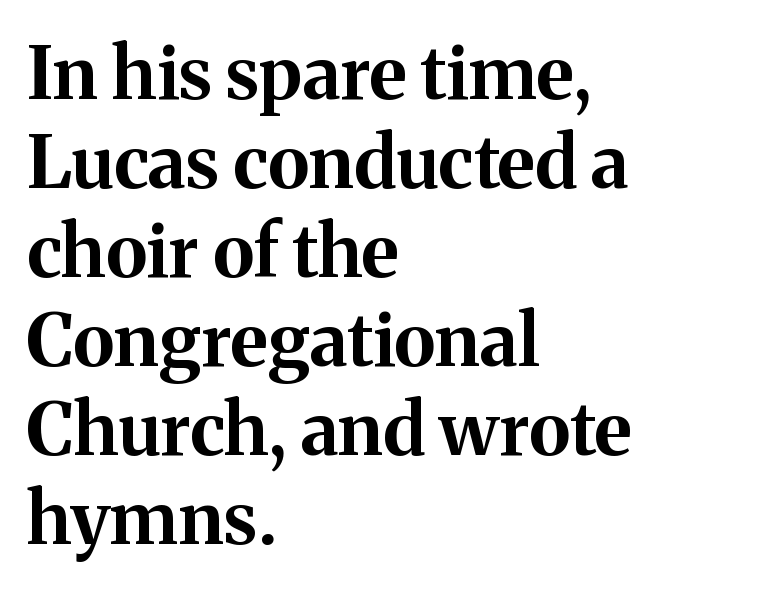
A serif font was chosen for this passage. This rendering uses left alignment, leaving the right contour irregular. A dark, heavy texture on the line: the type is bold. Posture: vertical.
